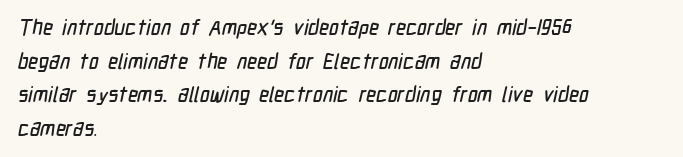
{"underline": "no", "align": "left", "line_spacing": "normal", "line_spacing_ratio": 1.6, "letter_spacing": "normal", "letter_spacing_em": 0.0, "glyph_px": 21}
